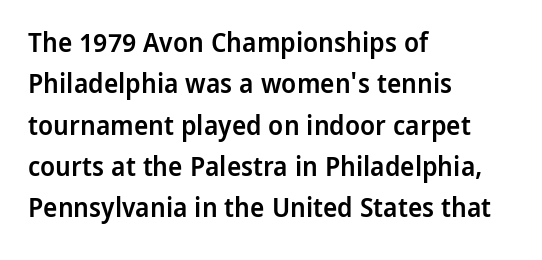
A student would call this left alignment; a typographer would say flush left, rag right. Line spacing here is normal. Tracking value appears to be zero — textbook default spacing. A typesetter would mark this as roman, not italic. Each glyph is drawn with semibold strokes, heavier than normal yet not fully bold. The strip under each line holds only bare page.
